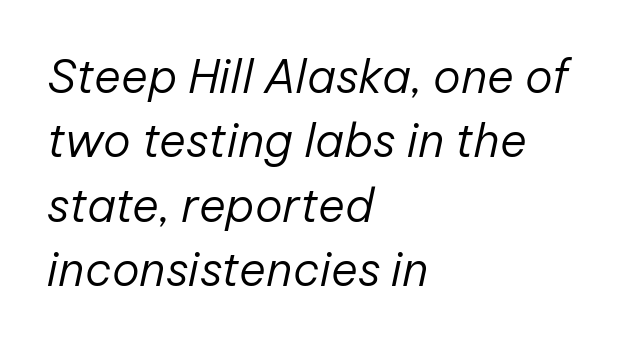
Q: Is the text bold? A: No.
Q: Is the text italic (slanted)? A: Yes, it leans right by about 12 degrees.
Q: Is the text underlined? A: No.
Q: How is the paragraph aligned? A: Left-aligned.
Q: Is the spacing between letters normal or unusually wide? A: Normal.
Q: Is the spacing between lines tight, normal or loose? A: Normal.
Q: Width (condensed, normal, or wide)? A: Normal.
Q: Stroke contrast? A: Low.
Q: x-height? A: Medium.
Q: Monospaced? A: No.
